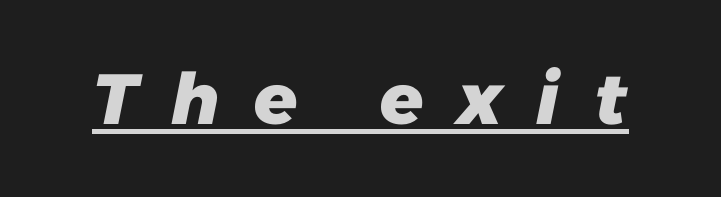
Q: Is the text bold? A: Yes.
Q: Is the typeface a serif or a sans-serif typeface? A: Sans-serif.
Q: Is the text underlined? A: Yes.
Q: Is the spacing between letters normal or unusually wide? A: Unusually wide.
Q: Width (condensed, normal, or wide)? A: Normal.
Q: Stroke contrast? A: Low.
Q: x-height? A: Medium.
Q: Monospaced? A: No.
